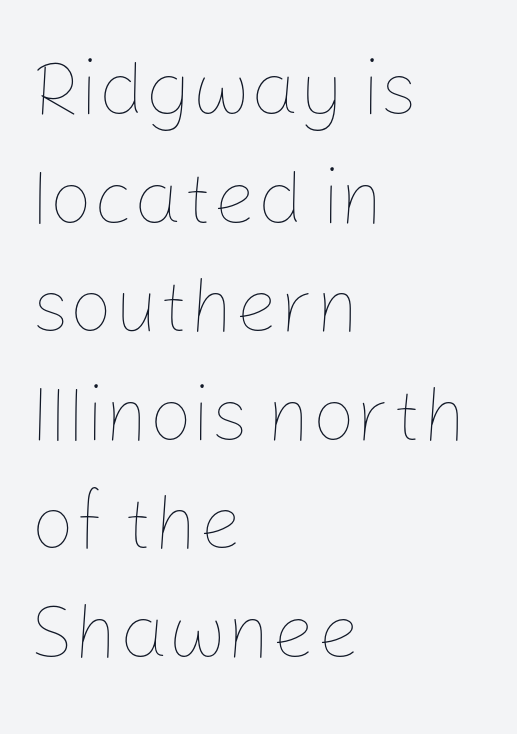
The image shows 77 px thin type, upright; set left-aligned, normal line spacing (1.41x), normal letter spacing, not underlined; low stroke contrast and a medium x-height.
